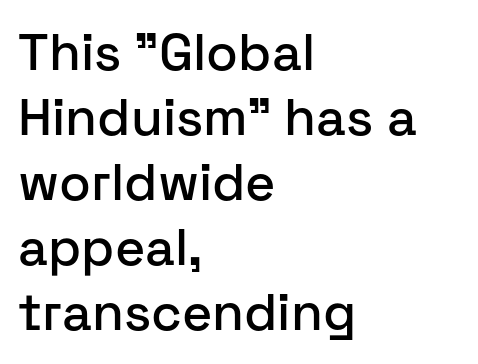
The image shows 52 px sans-serif type, upright; set left-aligned, normal line spacing (1.25x), normal letter spacing, not underlined; low stroke contrast and a medium x-height.
